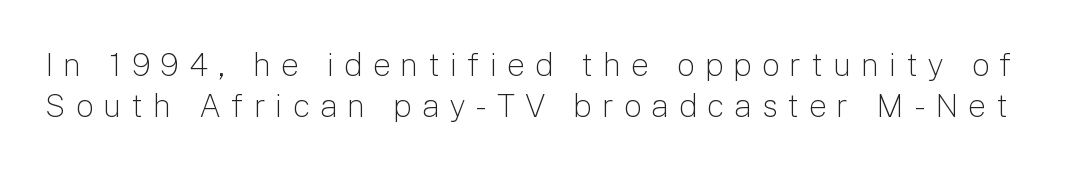
The image shows 32 px light sans-serif type, upright; set normal line spacing (1.28x), unusually wide letter spacing (+0.31 em), not underlined; low stroke contrast and a medium x-height.
